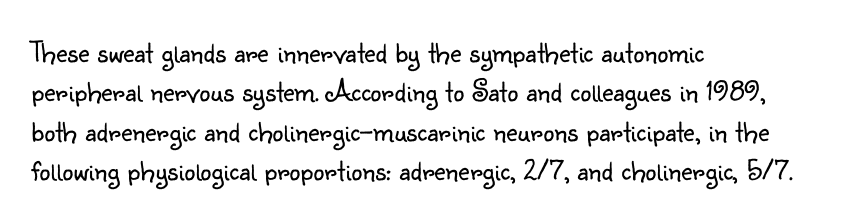
{"serif": "no", "italic": "no", "bold": "no", "weight": "light", "width": "normal", "stroke_contrast": "low", "x_height": "small", "monospaced": "no", "underline": "no", "align": "left", "line_spacing": "normal", "line_spacing_ratio": 1.27, "letter_spacing": "normal", "letter_spacing_em": 0.0, "glyph_px": 31}
